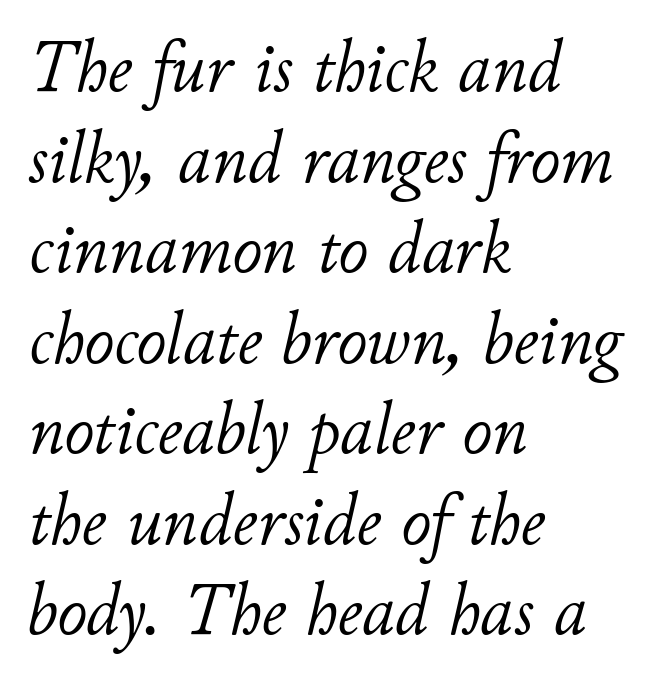
In CSS terms this would be text-align: left. Vertical stems look standard width or narrower in stroke. A clean baseline with only descenders dipping below it. Words appear dense and cohesive because spacing is normal. If you drew a line through each stem, it would be angled.
